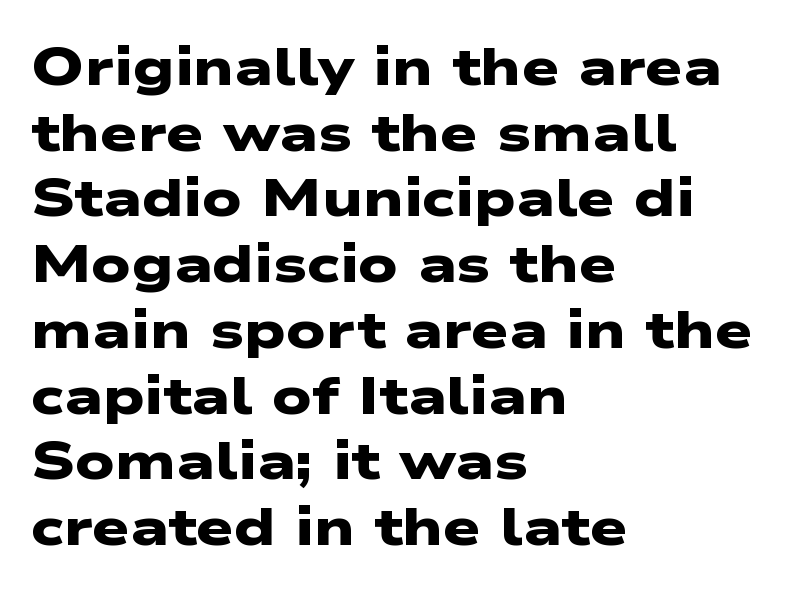
{"serif": "no", "bold": "yes", "weight": "heavy", "width": "wide", "stroke_contrast": "low", "x_height": "medium", "monospaced": "no", "underline": "no", "align": "left", "line_spacing_ratio": 1.24, "letter_spacing": "normal", "letter_spacing_em": 0.0, "glyph_px": 53}
